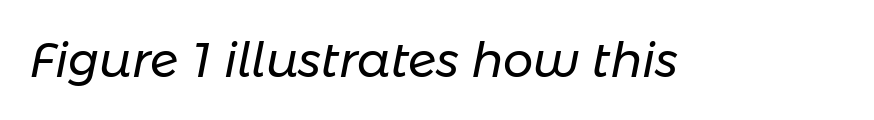
Nobody drew a line under any word here. This is oblique type, the kind used for emphasis or titles. The face used here is proportionally spaced, like ordinary book or web type. A typesetter would call this zero additional tracking.
